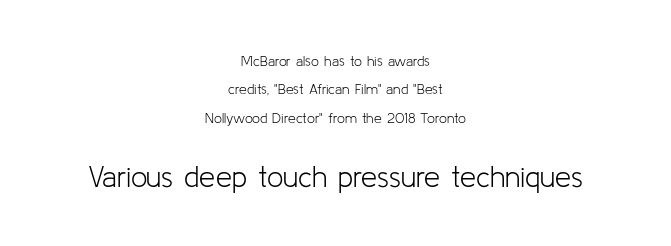
You can tell from the bare stems that sans-serif type was used. Tracking value appears to be zero — textbook default spacing. Unlike italic type, these characters show no tilt at all. One glance says open: line gaps are wider than usual. Unmarked baselines from the first word to the last.
